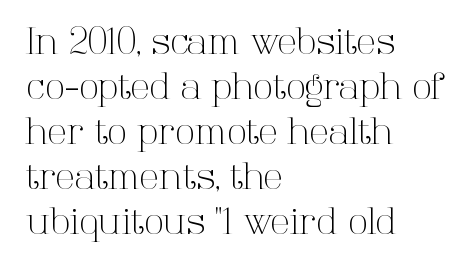
Does extra space separate the letters? No, they use regular spacing. Varying glyph widths throughout — classic text-font behaviour. A typesetter would call this leading conventional body-copy spacing. The lines are quadded left. Letters rest on an invisible, unmarked baseline. Check where the strokes stop: tiny serifs finish them off.
